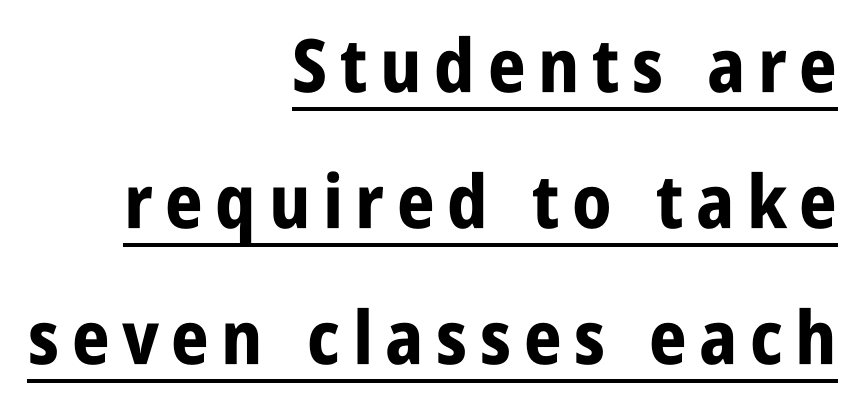
The image shows 74 px bold, condensed sans-serif type, upright; set right-aligned, line spacing 1.84x, underlined; low stroke contrast and a large x-height.
